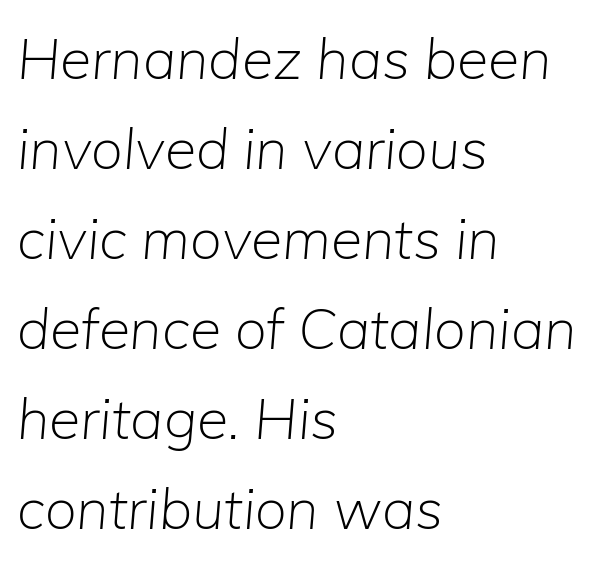
{"italic": "yes", "lean": "right", "slant_degrees": 5, "bold": "no", "weight": "light", "width": "normal", "stroke_contrast": "low", "x_height": "medium", "monospaced": "no", "underline": "no", "align": "left", "line_spacing": "normal", "line_spacing_ratio": 1.58, "letter_spacing": "normal", "letter_spacing_em": 0.0, "glyph_px": 57}
